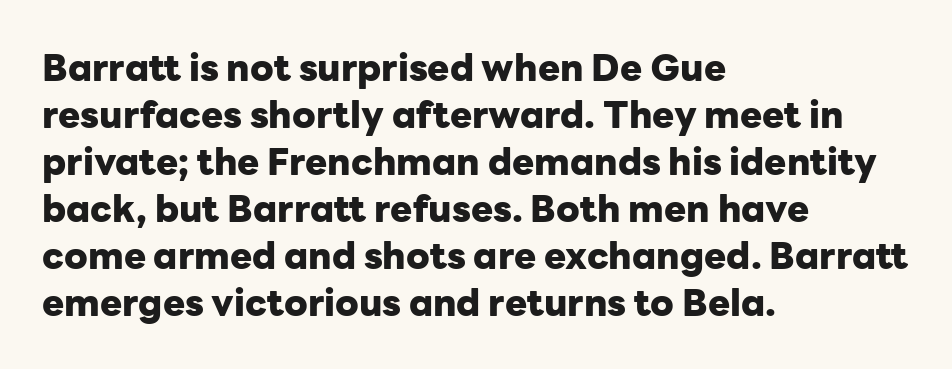
The image shows 37 px heavy sans-serif type, upright; set left-aligned, normal line spacing (1.27x), normal letter spacing, not underlined; low stroke contrast and a medium x-height.
